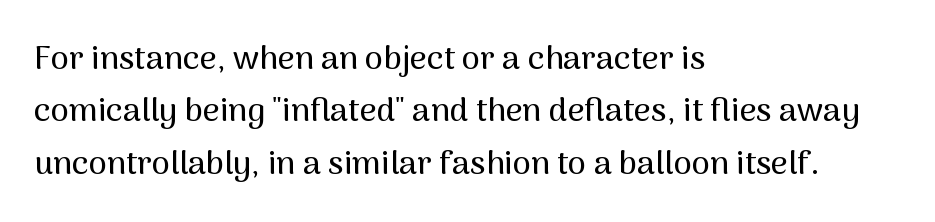
{"serif": "no", "italic": "no", "width": "normal", "stroke_contrast": "medium", "x_height": "medium", "monospaced": "no", "underline": "no", "align": "left", "line_spacing": "normal", "line_spacing_ratio": 1.59, "letter_spacing": "normal", "letter_spacing_em": 0.0, "glyph_px": 33}
